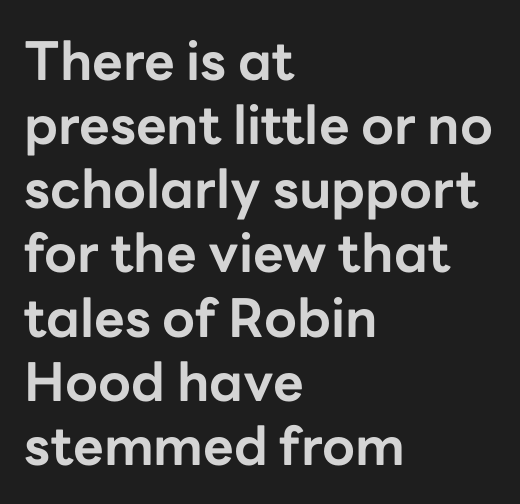
{"serif": "no", "italic": "no", "bold": "yes", "weight": "bold", "width": "normal", "stroke_contrast": "low", "x_height": "medium", "monospaced": "no", "underline": "no", "align": "left", "line_spacing_ratio": 1.21, "letter_spacing": "normal", "letter_spacing_em": 0.0, "glyph_px": 53}
